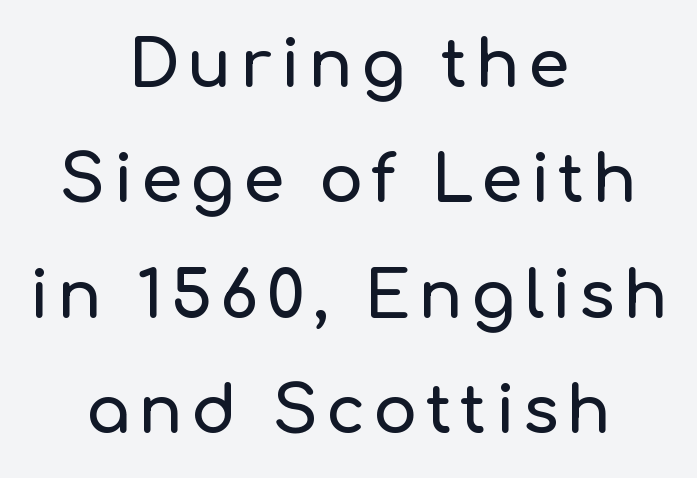
The lettering stays uniformly vertical, giving the passage a roman look. The lines in this sample share a center point and differ in where they start and stop. The font family rendered here belongs to the sans-serif group. Descenders hang freely into open space. Varying glyph widths throughout — classic text-font behaviour.
